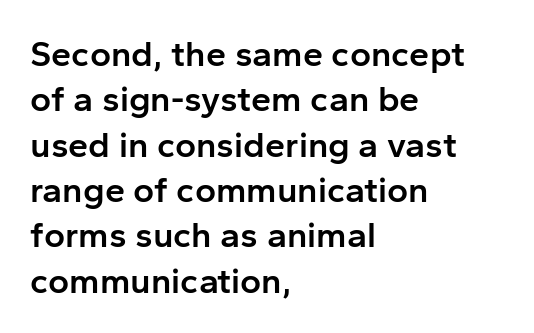
{"serif": "no", "italic": "no", "bold": "semi", "weight": "semibold", "width": "normal", "stroke_contrast": "low", "x_height": "medium", "monospaced": "no", "underline": "no", "align": "left", "line_spacing": "normal", "line_spacing_ratio": 1.26, "letter_spacing": "normal", "letter_spacing_em": 0.0, "glyph_px": 36}
